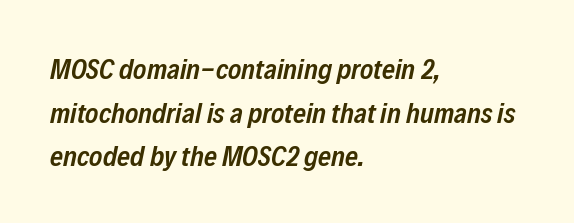
Caption: standard tracking, unaltered. The space beneath each line is pristine and unruled. Interline gaps are of average width in this sample. The whole block is typeset with a tilt. Teacher's note: observe the even left margin — that is flush-left alignment.
